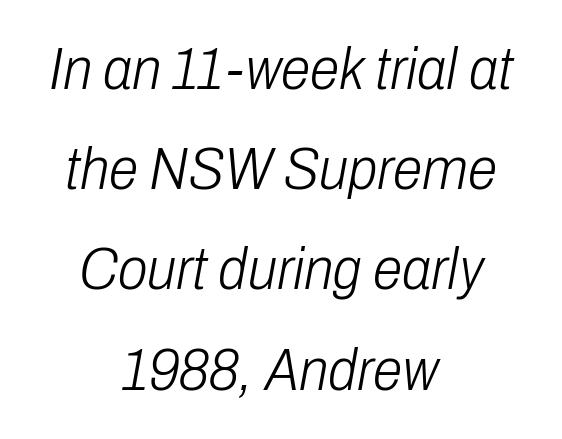
{"italic": "yes", "lean": "right", "slant_degrees": 10, "bold": "no", "weight": "light", "width": "condensed", "stroke_contrast": "low", "x_height": "medium", "monospaced": "no", "underline": "no", "align": "center", "line_spacing": "normal", "line_spacing_ratio": 1.67, "letter_spacing": "normal", "letter_spacing_em": 0.0, "glyph_px": 60}
